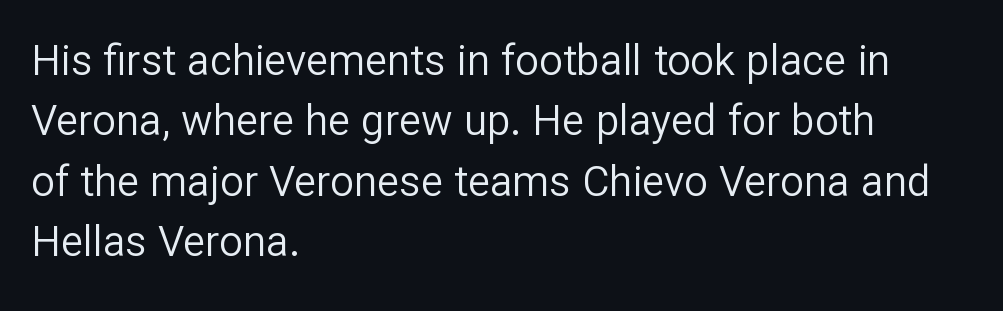
{"serif": "no", "italic": "no", "bold": "no", "weight": "regular", "width": "normal", "stroke_contrast": "low", "x_height": "medium", "monospaced": "no", "underline": "no", "align": "left", "line_spacing": "normal", "line_spacing_ratio": 1.44, "letter_spacing": "normal", "letter_spacing_em": 0.0, "glyph_px": 42}
